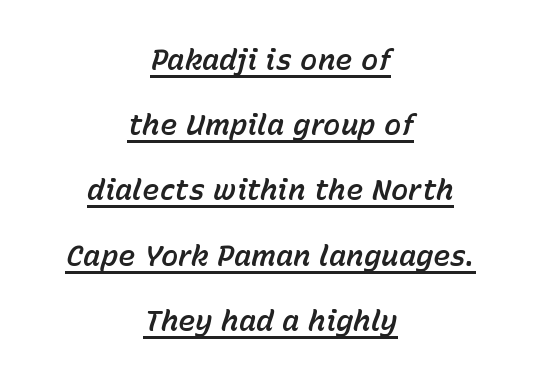
Q: Is the text italic (slanted)? A: Yes, it leans right by about 15 degrees.
Q: Is the text underlined? A: Yes.
Q: How is the paragraph aligned? A: Centered.
Q: Is the spacing between letters normal or unusually wide? A: Normal.
Q: Is the spacing between lines tight, normal or loose? A: Loose.
Q: Width (condensed, normal, or wide)? A: Normal.
Q: Stroke contrast? A: Low.
Q: x-height? A: Medium.
Q: Monospaced? A: No.
